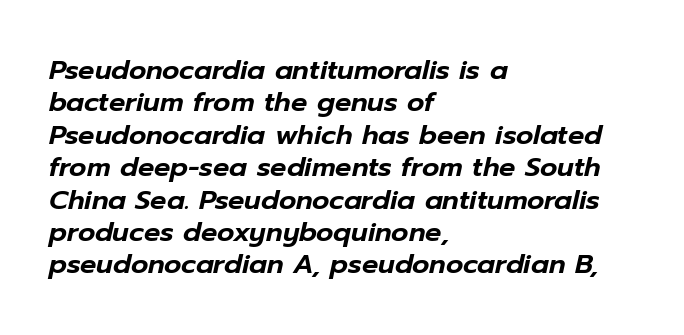
The lettering tilts uniformly, giving the passage an italic look. The space beneath each line is pristine and unruled. This rendering uses left alignment, leaving the right contour irregular. Nothing unusual about the tracking: characters are spaced as the font intends.
